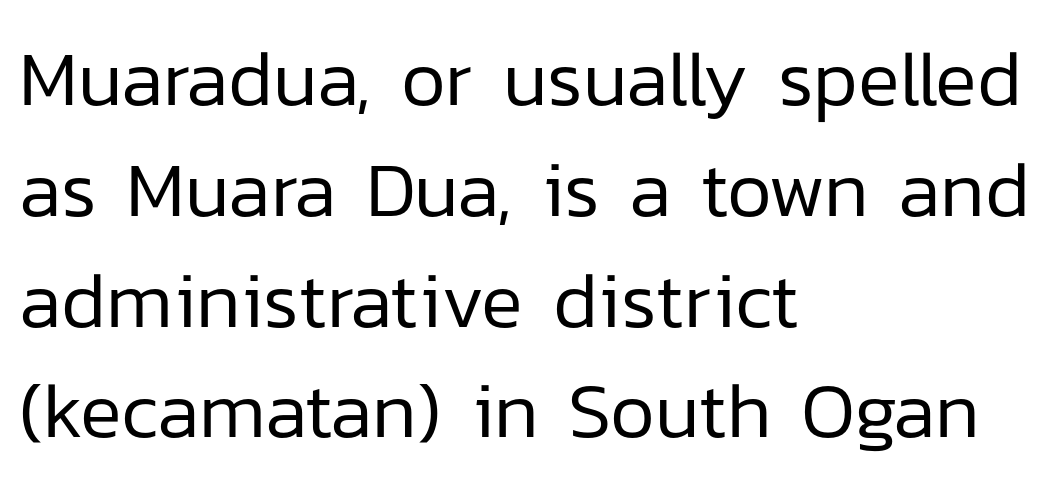
Is there any slant? The stems are plumb. The glyphs in this specimen are sans serif. Short note: letters normally spaced. The weight tops out at a normal text grade. Honestly, the row spacing looks completely unremarkable. Underline: absent.
